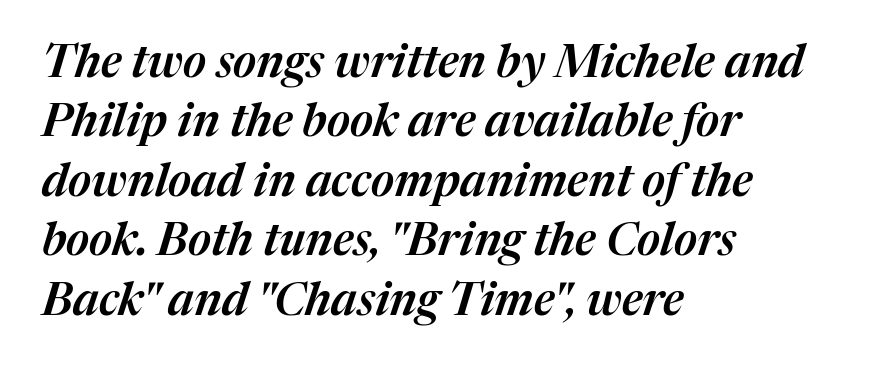
The image shows 45 px text type, italic (leaning right); set left-aligned, normal line spacing (1.32x), normal letter spacing, not underlined; medium stroke contrast and a medium x-height.
